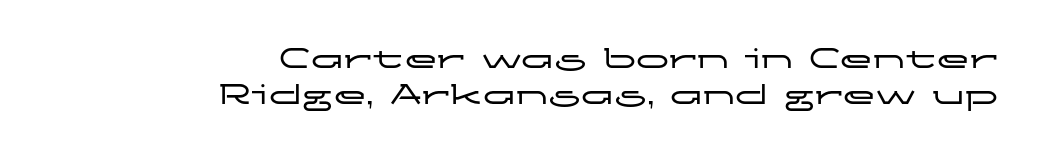
Q: Is the text italic (slanted)? A: No, it is upright.
Q: Is the typeface a serif or a sans-serif typeface? A: Sans-serif.
Q: Is the text underlined? A: No.
Q: How is the paragraph aligned? A: Right-aligned.
Q: Is the spacing between letters normal or unusually wide? A: Normal.
Q: Is the spacing between lines tight, normal or loose? A: Tight.
Q: Width (condensed, normal, or wide)? A: Wide.
Q: Stroke contrast? A: Low.
Q: x-height? A: Medium.
Q: Monospaced? A: No.
